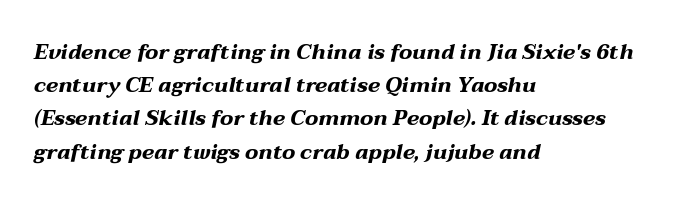
The image shows 21 px bold type, italic (leaning right); set left-aligned, normal line spacing (1.58x), normal letter spacing, not underlined.
